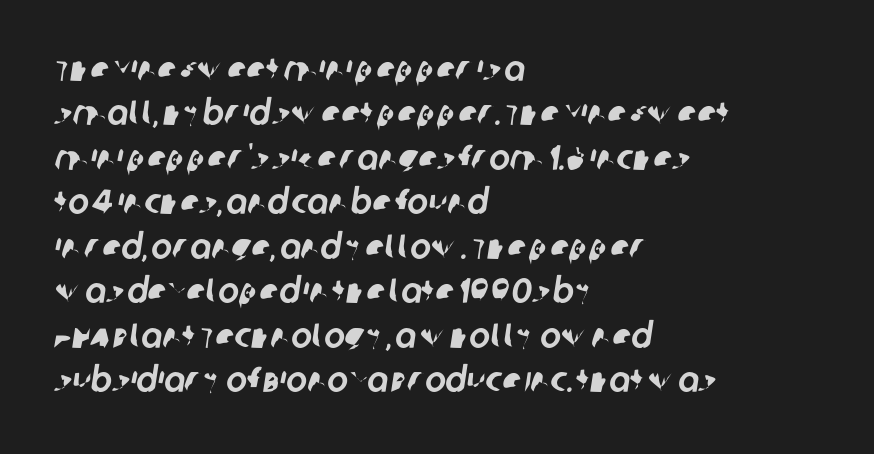
The image shows 35 px sans-serif type; set left-aligned, normal line spacing (1.27x), normal letter spacing, not underlined; low stroke contrast and a large x-height.
